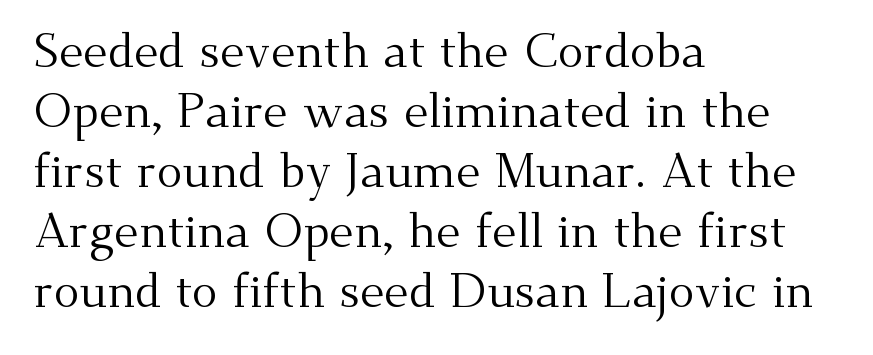
The image shows 48 px regular-weight serif type, upright; set left-aligned, normal line spacing (1.25x), normal letter spacing, not underlined; medium stroke contrast and a small x-height.
